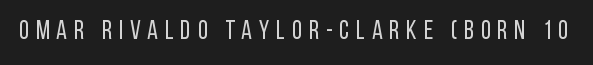
{"italic": "no", "bold": "no", "underline": "no", "letter_spacing": "wide", "letter_spacing_em": 0.26, "glyph_px": 26}
